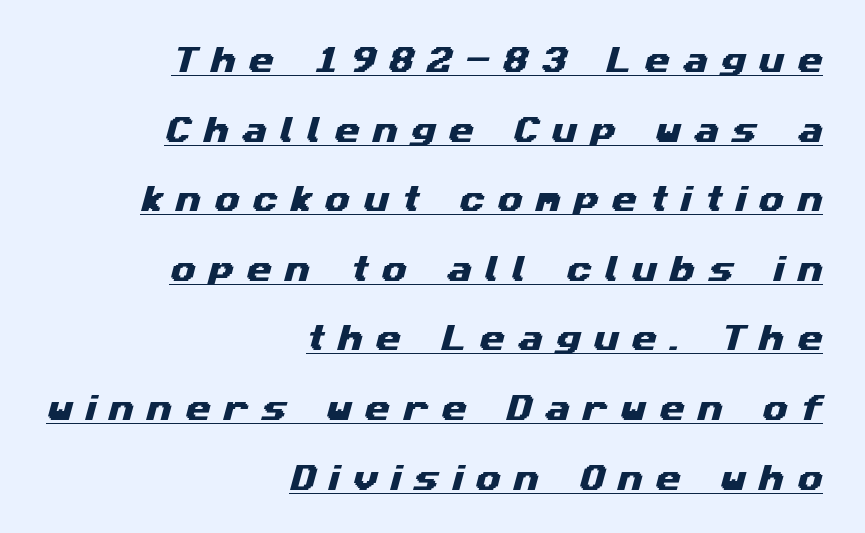
{"serif": "no", "width": "wide", "stroke_contrast": "medium", "x_height": "medium", "monospaced": "no", "underline": "yes", "align": "right", "line_spacing": "loose", "line_spacing_ratio": 2.4, "letter_spacing": "wide", "letter_spacing_em": 0.44, "glyph_px": 29}
